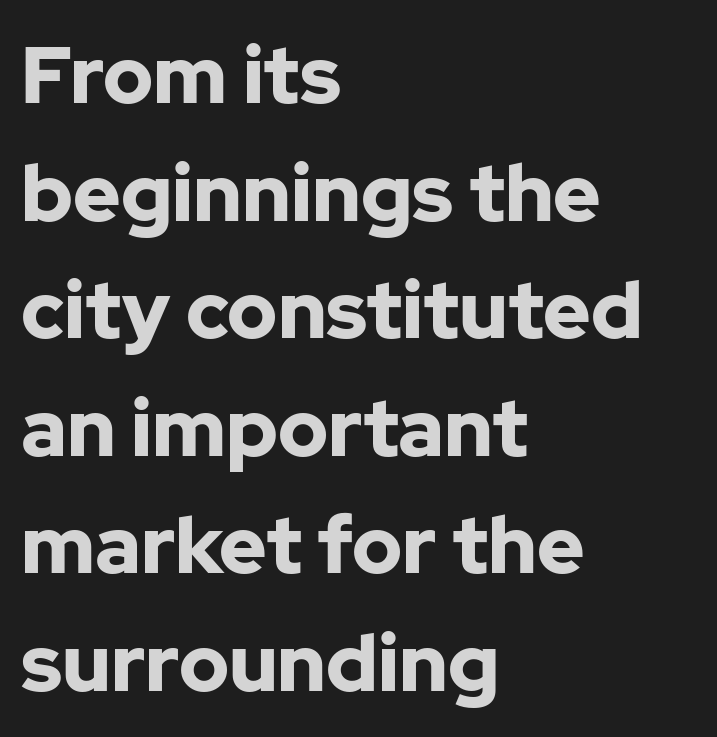
The axis of the letterforms is exactly vertical. Casual observation: everything's shoved over to the left. The passage shown has conventional tracking throughout. On the weight axis this lands at bold, roughly 700. What kind of face is this? One without serifs — a sans. Each row of text sits above clean, open space.
